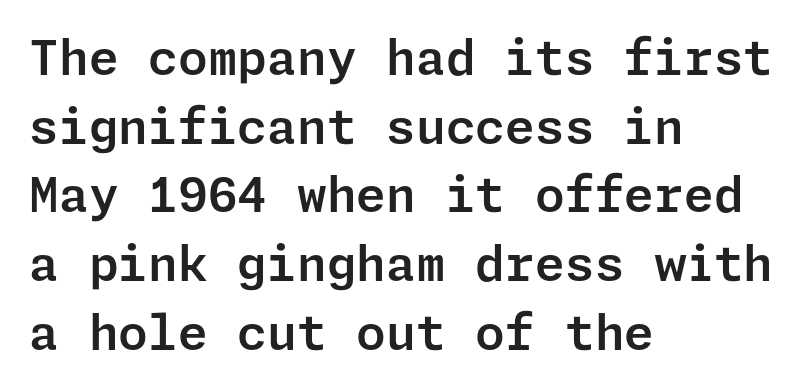
The image shows 48 px sans-serif type, upright; set left-aligned, normal line spacing (1.43x), normal letter spacing, not underlined; low stroke contrast and a medium x-height.
